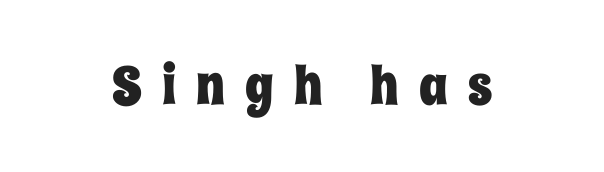
The image shows 53 px condensed type, upright; set unusually wide letter spacing (+0.38 em), not underlined; low stroke contrast and a large x-height.
